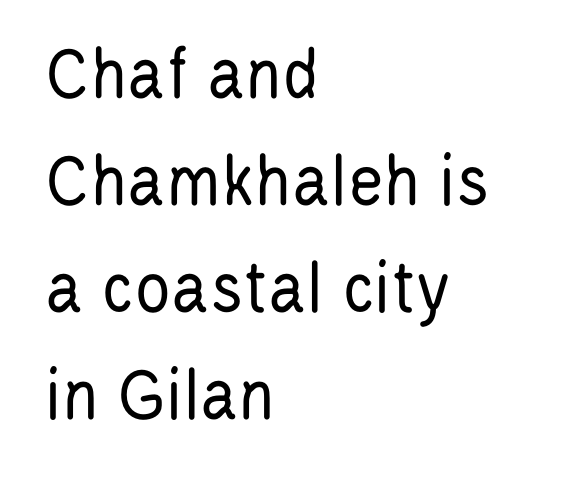
Tall strokes in this sample are plumb rather than angled. Each letter keeps its own natural width here, so spacing adapts to shape. The passage shown is not underscored anywhere. Summary of vertical rhythm: regular, with standard interline spacing. Line starts are locked; line ends wander. The strokes are not fattened; the text isn't bold.
